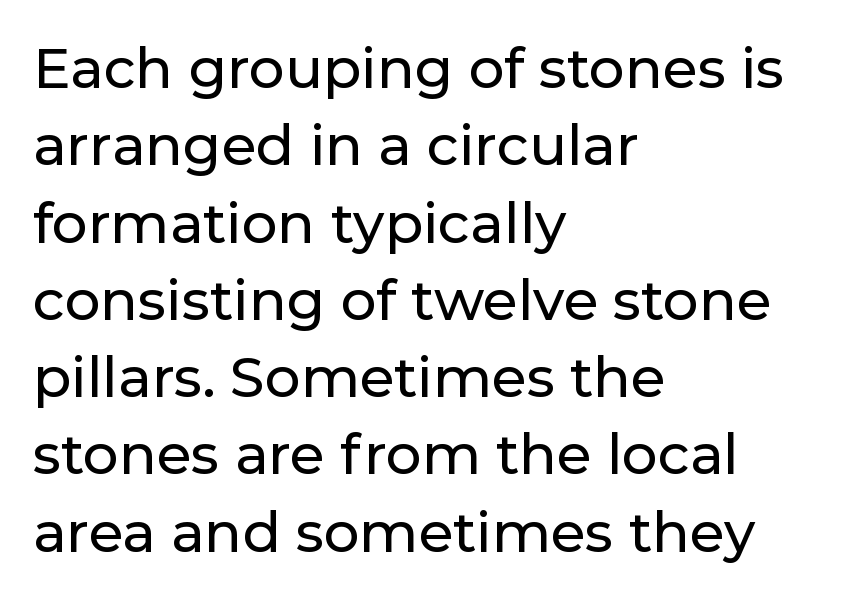
The image shows 56 px sans-serif type, upright; set left-aligned, normal line spacing (1.38x), normal letter spacing, not underlined; low stroke contrast and a medium x-height.
